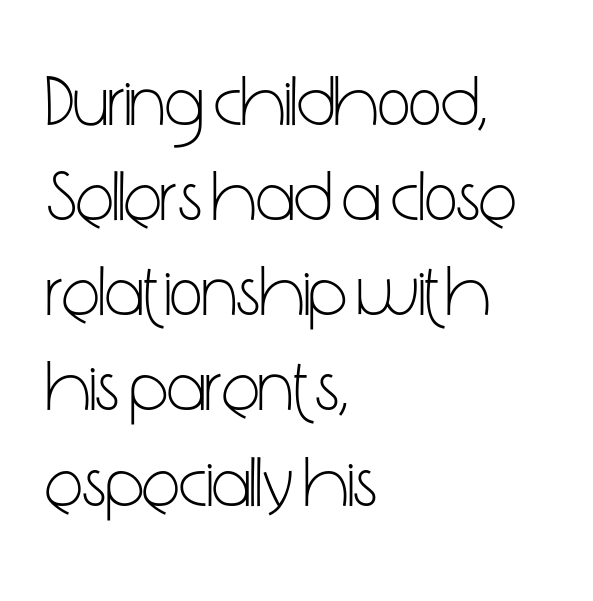
The image shows 71 px light, condensed sans-serif type, upright; set left-aligned, normal line spacing (1.34x), normal letter spacing, not underlined; low stroke contrast and a medium x-height.
